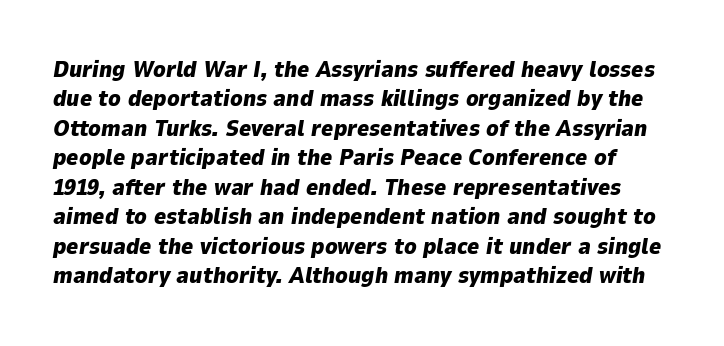
{"italic": "yes", "lean": "right", "slant_degrees": 9, "bold": "yes", "underline": "no", "line_spacing": "normal", "line_spacing_ratio": 1.28, "letter_spacing": "normal", "letter_spacing_em": 0.0, "glyph_px": 23}
